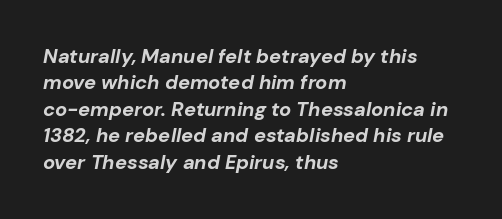
{"italic": "yes", "lean": "right", "slant_degrees": 10, "bold": "yes", "underline": "no", "align": "left", "line_spacing": "normal", "line_spacing_ratio": 1.32, "letter_spacing": "normal", "letter_spacing_em": 0.0, "glyph_px": 20}
